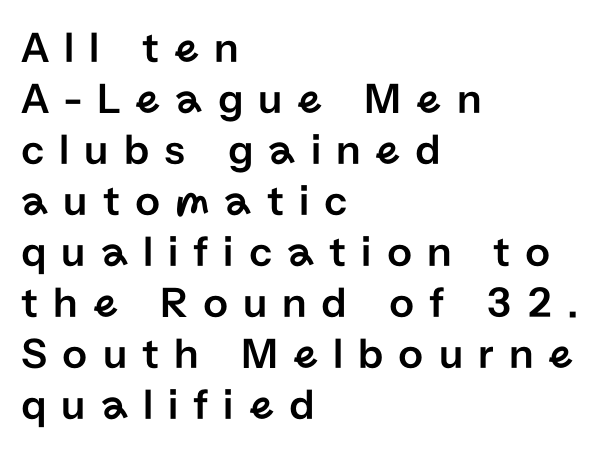
Q: Is the text italic (slanted)? A: No, it is upright.
Q: Is the typeface a serif or a sans-serif typeface? A: Sans-serif.
Q: Is the text underlined? A: No.
Q: How is the paragraph aligned? A: Left-aligned.
Q: Is the spacing between letters normal or unusually wide? A: Unusually wide.
Q: Width (condensed, normal, or wide)? A: Normal.
Q: Stroke contrast? A: Low.
Q: x-height? A: Medium.
Q: Monospaced? A: No.
